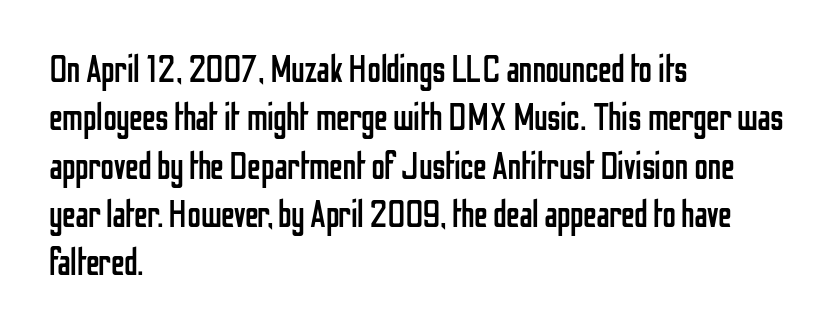
Q: Is the text bold? A: No.
Q: Is the text italic (slanted)? A: No, it is upright.
Q: Is the typeface a serif or a sans-serif typeface? A: Sans-serif.
Q: Is the text underlined? A: No.
Q: How is the paragraph aligned? A: Left-aligned.
Q: Is the spacing between letters normal or unusually wide? A: Normal.
Q: Is the spacing between lines tight, normal or loose? A: Normal.
Q: Width (condensed, normal, or wide)? A: Condensed.
Q: Stroke contrast? A: Low.
Q: x-height? A: Medium.
Q: Monospaced? A: No.
